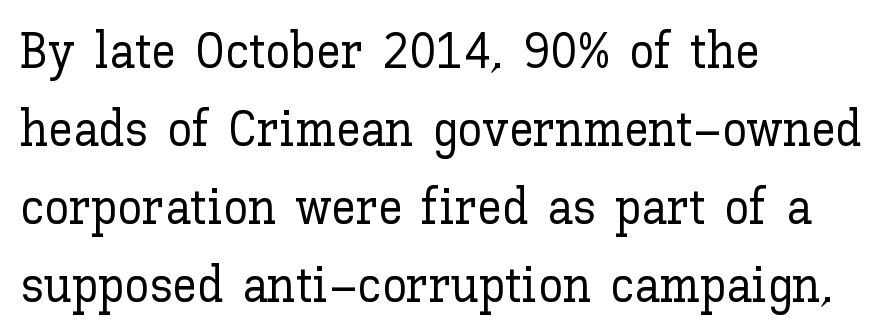
The image shows 50 px text type, upright; set left-aligned, normal line spacing (1.56x), normal letter spacing, not underlined; low stroke contrast and a medium x-height.
